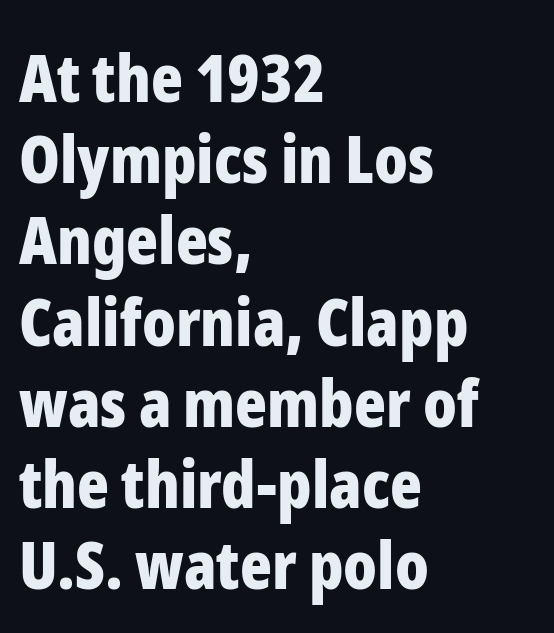
{"serif": "no", "italic": "no", "bold": "yes", "weight": "bold", "width": "condensed", "stroke_contrast": "low", "x_height": "medium", "monospaced": "no", "underline": "no", "align": "left", "line_spacing_ratio": 1.23, "letter_spacing": "normal", "letter_spacing_em": 0.0, "glyph_px": 66}
